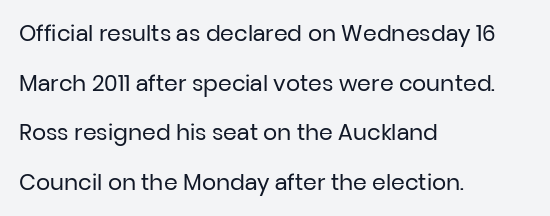
Q: Is the text bold? A: No.
Q: Is the text italic (slanted)? A: No, it is upright.
Q: Is the text underlined? A: No.
Q: How is the paragraph aligned? A: Left-aligned.
Q: Is the spacing between letters normal or unusually wide? A: Normal.
Q: Is the spacing between lines tight, normal or loose? A: Loose.
